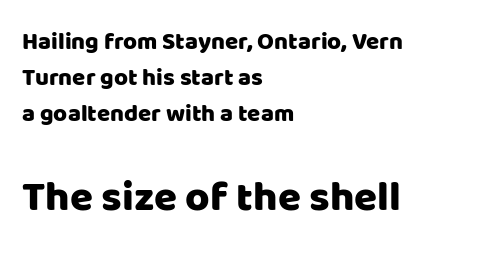
The image shows 42 px sans-serif type, upright; set left-aligned, normal line spacing (1.51x), normal letter spacing, not underlined; the second (bottom) block is 1.75x larger; low stroke contrast and a large x-height.
